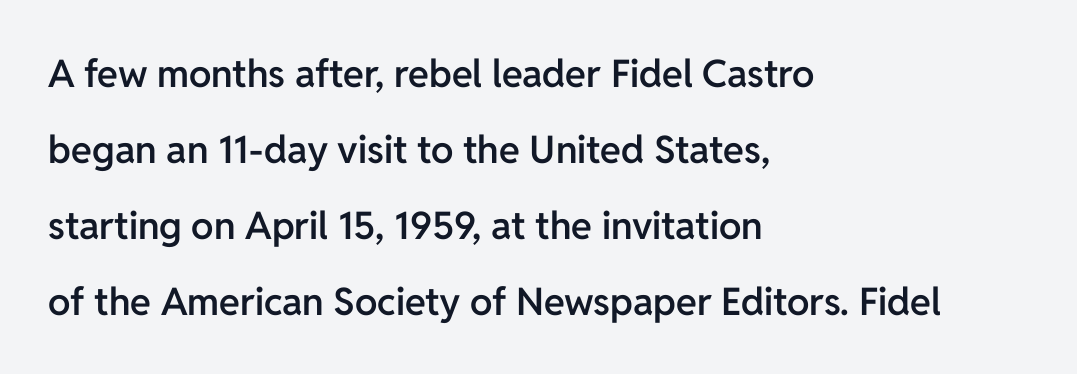
The image shows 38 px semibold sans-serif type, upright; set left-aligned, loose line spacing (2.0x), normal letter spacing, not underlined; low stroke contrast and a medium x-height.
